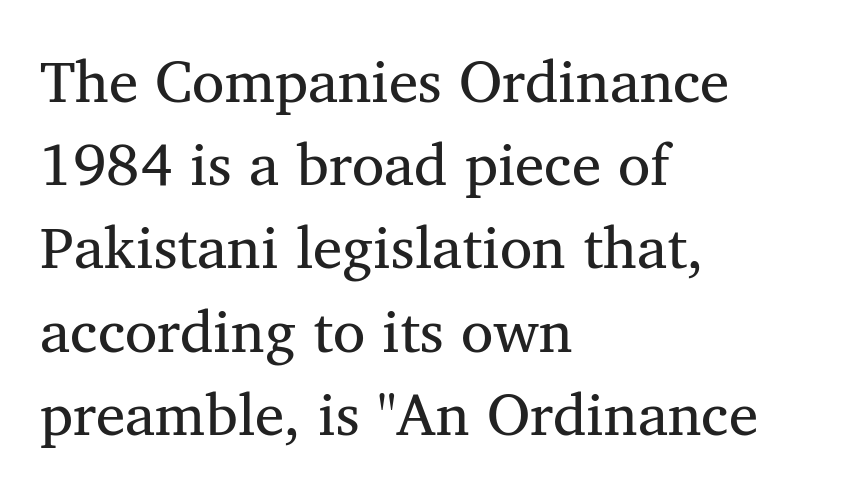
The image shows 59 px regular-weight serif type, upright; set left-aligned, normal line spacing (1.41x), normal letter spacing, not underlined; medium stroke contrast and a medium x-height.
